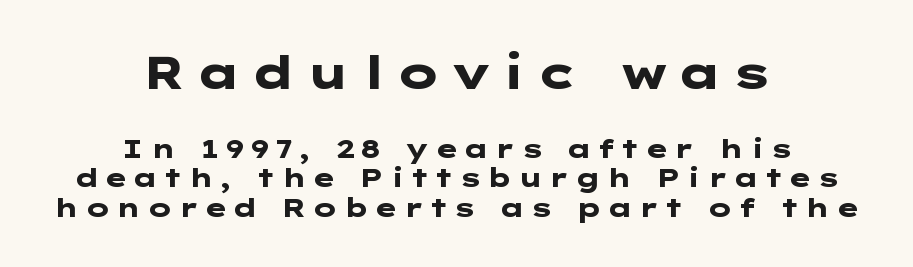
The image shows 46 px heavy, wide sans-serif type, upright; set centered, tight line spacing (1.13x), not underlined; the first (top) block is 1.77x larger; low stroke contrast and a medium x-height.
